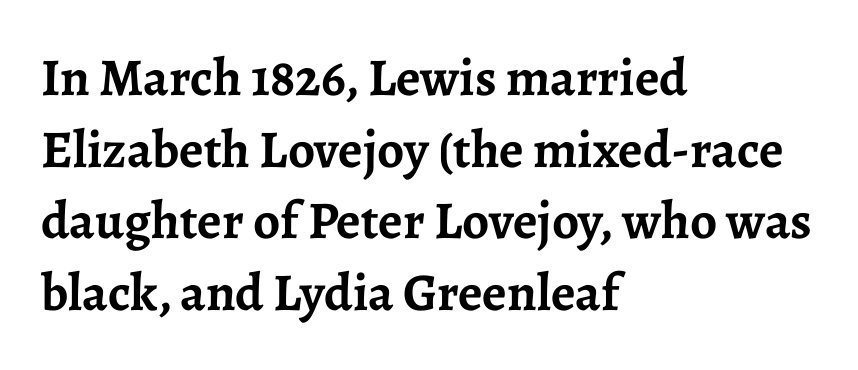
Students, observe: this is what conventionally led text looks like. Nope, not italic — everything's standing straight. Descender tails drop into unmarked territory. The text block is weighted toward the left margin, trailing off unevenly rightward. A typesetter would call this proportional, since set widths differ per character. Heavy, bold letterforms.
